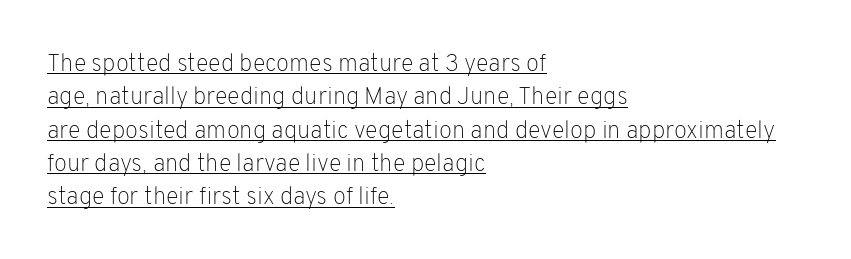
{"italic": "no", "bold": "no", "underline": "yes", "align": "left", "line_spacing": "normal", "line_spacing_ratio": 1.39, "letter_spacing": "normal", "letter_spacing_em": 0.0, "glyph_px": 24}
